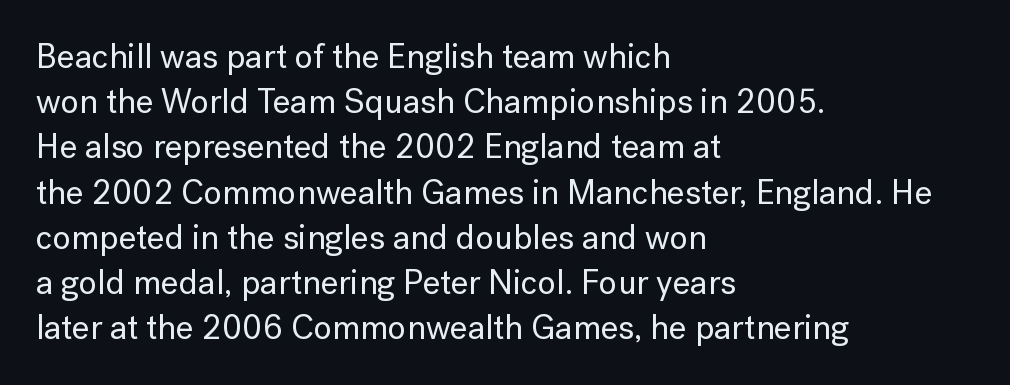
It's the straight-up-and-down kind of type. The letters advance in unequal steps, a hallmark of proportional type. In terms of letterspacing, this is plain default setting. A bare baseline throughout the passage.
